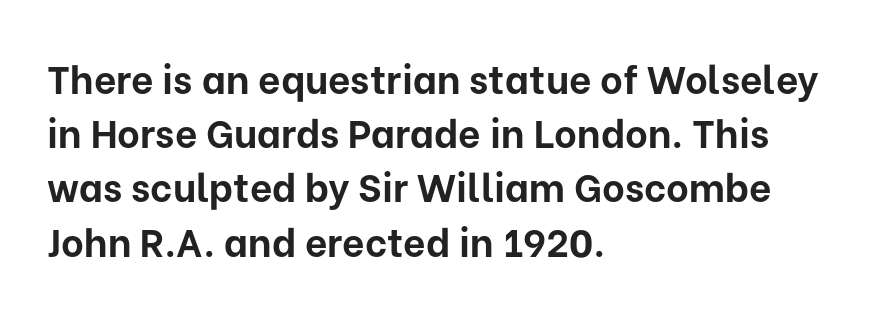
The rendering anchors every line to the left-hand side. The passage shown is typed in a proportional face where columns would drift. This is roman type, the default non-slanted kind. The baseline area is clear. Glyph-to-glyph distance matches everyday printed text.
